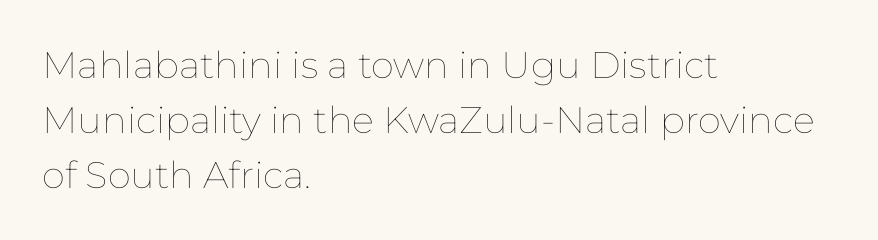
The weight tops out at a normal text grade. These lines keep a tight, regular rhythm from letter to letter. Varying glyph widths throughout — classic text-font behaviour. Line spacing here is normal. Does the copy run flush right? No — it runs flush left.
